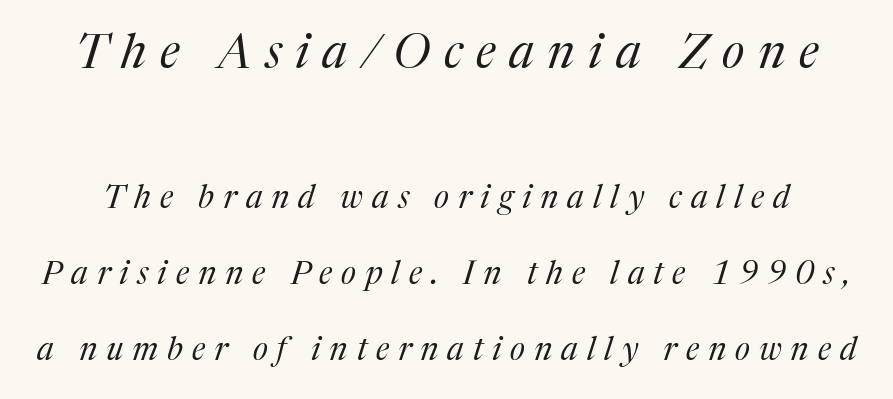
Ink coverage per letter is moderate at most. The block sitting higher on the canvas is the one with enlarged characters. The characters display serif detailing at their extremities. Do the characters align in a grid? No, the font is proportional.
